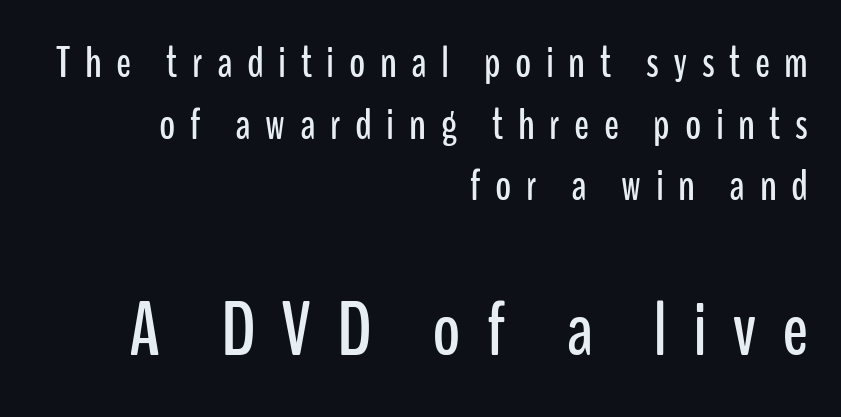
The image shows 77 px condensed sans-serif type, upright; set right-aligned, normal line spacing (1.4x), unusually wide letter spacing (+0.33 em), not underlined; the second (bottom) block is 1.75x larger; low stroke contrast and a medium x-height.
